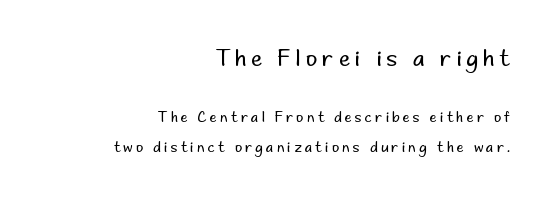
Q: Is the text bold? A: No.
Q: Is the text italic (slanted)? A: No, it is upright.
Q: Is the text underlined? A: No.
Q: How is the paragraph aligned? A: Right-aligned.
Q: Is the spacing between letters normal or unusually wide? A: Unusually wide.
Q: Is the spacing between lines tight, normal or loose? A: Loose.
Q: Which block of text is set in a larger size, the first (top) or the second (bottom)? A: The first (top) one.
